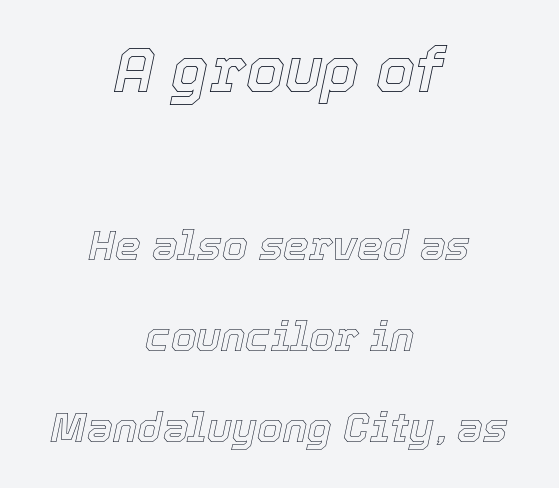
The image shows 62 px text type, italic (leaning right); set centered, loose line spacing (2.22x), normal letter spacing, not underlined; the first (top) block is 1.51x larger; a medium x-height.
